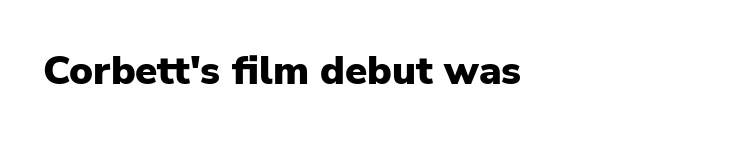
Unlike a traditional serif, this face leaves its strokes unadorned. The rendering uses natural spacing where letterforms have individual widths. Descender tails drop into unmarked territory. The paragraph has a hard left edge and a soft right edge. The gaps between neighbouring characters are ordinary and unremarkable. These words are printed bold, with thick strokes throughout.
